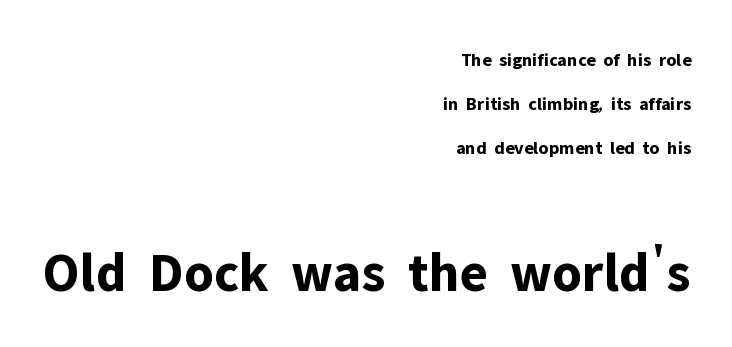
{"serif": "no", "italic": "no", "bold": "yes", "weight": "bold", "width": "normal", "stroke_contrast": "low", "x_height": "medium", "monospaced": "no", "underline": "no", "align": "right", "line_spacing": "loose", "line_spacing_ratio": 2.31, "letter_spacing": "normal", "letter_spacing_em": 0.0, "larger_block": "second", "size_ratio": 2.95, "glyph_px": 56}
